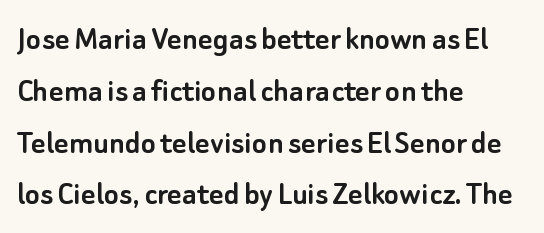
The image shows 35 px sans-serif type, upright; set left-aligned, normal line spacing (1.48x), normal letter spacing, not underlined; low stroke contrast and a small x-height.
